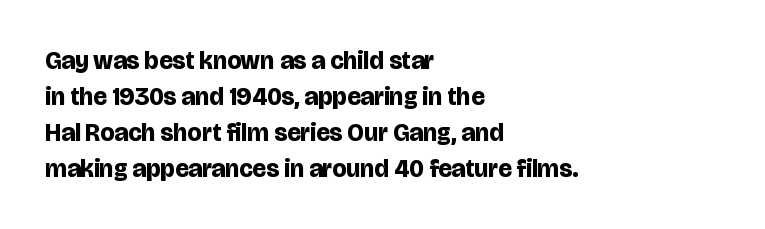
Q: Is the text bold? A: Yes.
Q: Is the text italic (slanted)? A: No, it is upright.
Q: Is the text underlined? A: No.
Q: How is the paragraph aligned? A: Left-aligned.
Q: Is the spacing between letters normal or unusually wide? A: Normal.
Q: Is the spacing between lines tight, normal or loose? A: Normal.
